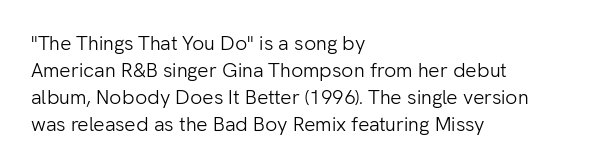
This sample uses an upright cut, with every glyph sitting square on the baseline. Reading down the column, the eye jumps a familiar distance to each next line. The horizontal fit of the characters is conventional and even. This is not heavy type; no bold has been used.
